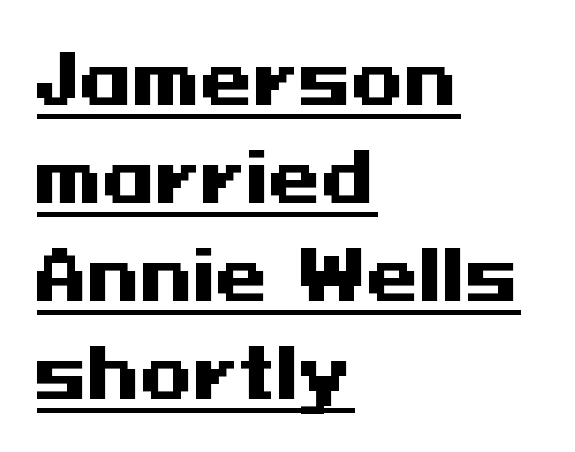
{"serif": "no", "italic": "no", "bold": "yes", "weight": "heavy", "width": "wide", "stroke_contrast": "medium", "x_height": "medium", "underline": "yes", "align": "left", "line_spacing": "normal", "line_spacing_ratio": 1.44, "letter_spacing": "normal", "letter_spacing_em": 0.0, "glyph_px": 68}
